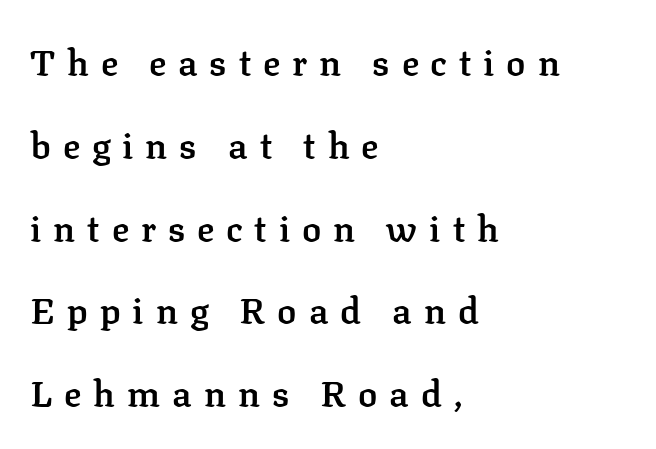
The image shows 36 px semibold serif type, upright; set left-aligned, loose line spacing (2.3x), unusually wide letter spacing (+0.33 em), not underlined; low stroke contrast and a medium x-height.
